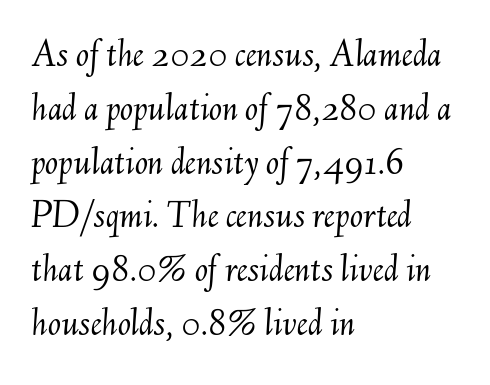
Q: Is the text bold? A: No.
Q: Is the text italic (slanted)? A: Yes, it leans right by about 6 degrees.
Q: Is the text underlined? A: No.
Q: How is the paragraph aligned? A: Left-aligned.
Q: Is the spacing between letters normal or unusually wide? A: Normal.
Q: Is the spacing between lines tight, normal or loose? A: Normal.
Q: Width (condensed, normal, or wide)? A: Normal.
Q: Stroke contrast? A: Medium.
Q: x-height? A: Small.
Q: Monospaced? A: No.
